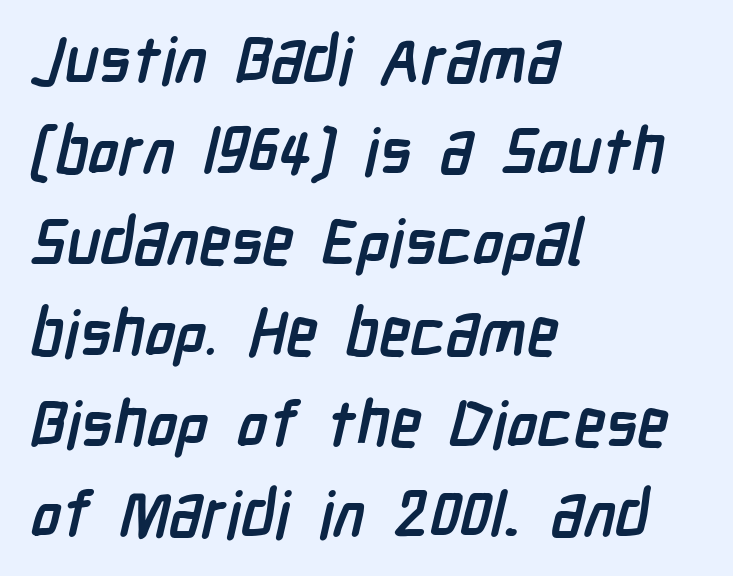
{"serif": "no", "bold": "yes", "weight": "semibold", "width": "condensed", "stroke_contrast": "low", "x_height": "medium", "monospaced": "no", "underline": "no", "align": "left", "line_spacing": "normal", "line_spacing_ratio": 1.42, "letter_spacing": "normal", "letter_spacing_em": 0.0, "glyph_px": 64}
